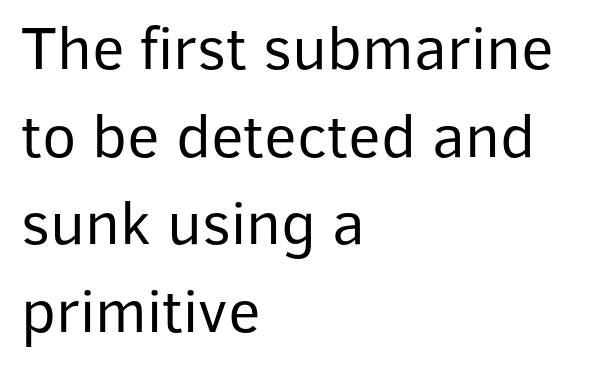
{"serif": "no", "italic": "no", "bold": "no", "weight": "regular", "width": "normal", "stroke_contrast": "low", "x_height": "medium", "monospaced": "no", "underline": "no", "align": "left", "line_spacing": "normal", "line_spacing_ratio": 1.39, "letter_spacing": "normal", "letter_spacing_em": 0.0, "glyph_px": 63}
